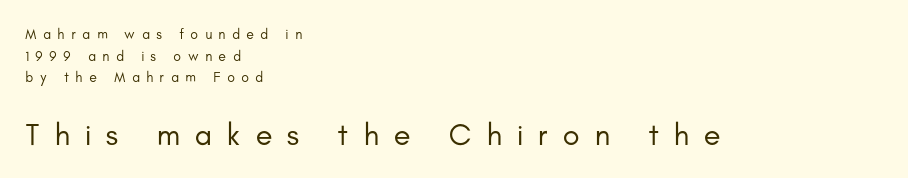
Q: Is the text bold? A: No.
Q: Is the text italic (slanted)? A: No, it is upright.
Q: Is the typeface a serif or a sans-serif typeface? A: Sans-serif.
Q: Is the text underlined? A: No.
Q: How is the paragraph aligned? A: Left-aligned.
Q: Is the spacing between letters normal or unusually wide? A: Unusually wide.
Q: Is the spacing between lines tight, normal or loose? A: Normal.
Q: Which block of text is set in a larger size, the first (top) or the second (bottom)? A: The second (bottom) one.
Q: Width (condensed, normal, or wide)? A: Normal.
Q: Stroke contrast? A: Low.
Q: x-height? A: Small.
Q: Monospaced? A: No.
